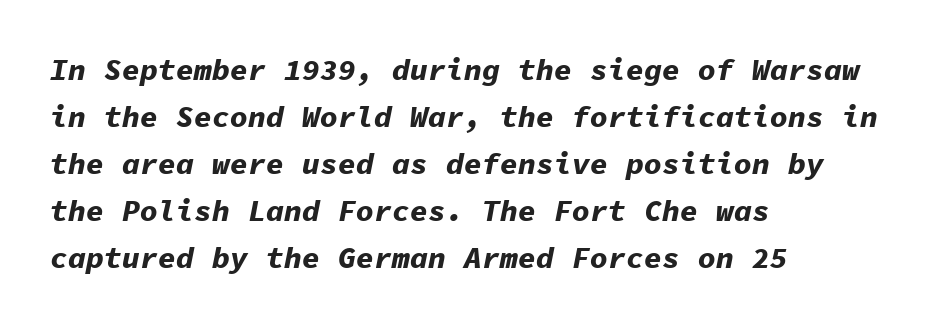
The image shows 30 px bold type, italic (leaning right), monospaced; set left-aligned, normal line spacing (1.57x), normal letter spacing, not underlined; low stroke contrast and a medium x-height.
